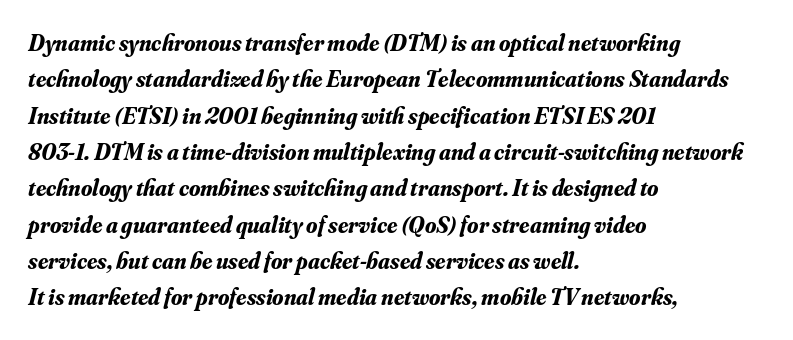
Q: Is the text bold? A: Yes.
Q: Is the text italic (slanted)? A: Yes, it leans right by about 16 degrees.
Q: Is the text underlined? A: No.
Q: How is the paragraph aligned? A: Left-aligned.
Q: Is the spacing between letters normal or unusually wide? A: Normal.
Q: Is the spacing between lines tight, normal or loose? A: Normal.
